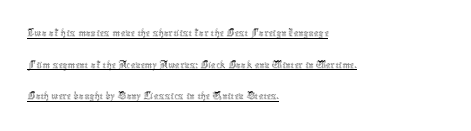
Q: Is the text bold? A: No.
Q: Is the text italic (slanted)? A: No, it is upright.
Q: Is the text underlined? A: Yes.
Q: How is the paragraph aligned? A: Left-aligned.
Q: Is the spacing between letters normal or unusually wide? A: Normal.
Q: Is the spacing between lines tight, normal or loose? A: Normal.
